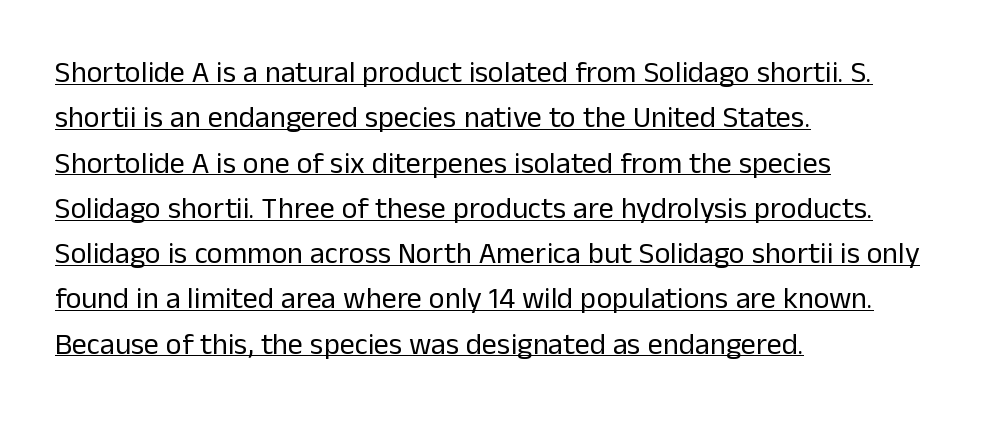
Every word sits above its own underline. This rendering uses left alignment, leaving the right contour irregular. You could call the tracking neutral — neither tight nor loose. The text was rendered using a sans face with plain stroke endings. Is the stroke heavy? The answer is a plain regular-or-lighter.
